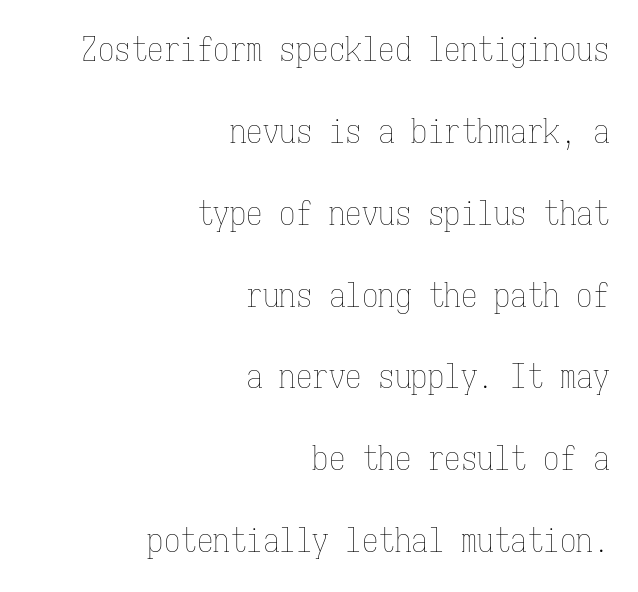
{"italic": "no", "bold": "no", "weight": "thin", "width": "condensed", "stroke_contrast": "low", "x_height": "medium", "monospaced": "yes", "underline": "no", "align": "right", "line_spacing": "loose", "line_spacing_ratio": 2.48, "letter_spacing": "normal", "letter_spacing_em": 0.0, "glyph_px": 33}
